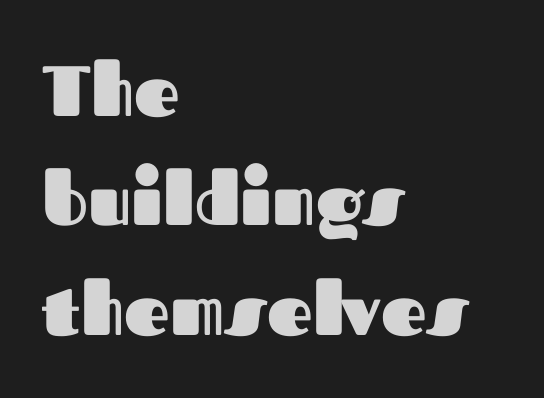
Think of a printed novel: that variable character pitch is what you see here. Leading matches the norm, producing a regular column. Emphasis by weight is at full strength: bold. Descenders hang freely into open space. The horizontal fit of the characters is conventional and even.
